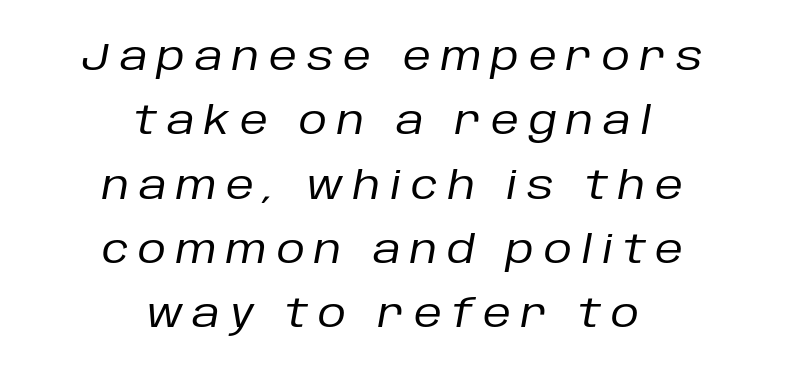
The image shows 39 px regular-weight type, italic (leaning right); set centered, normal line spacing (1.65x), unusually wide letter spacing (+0.25 em), not underlined; low stroke contrast and a large x-height.
